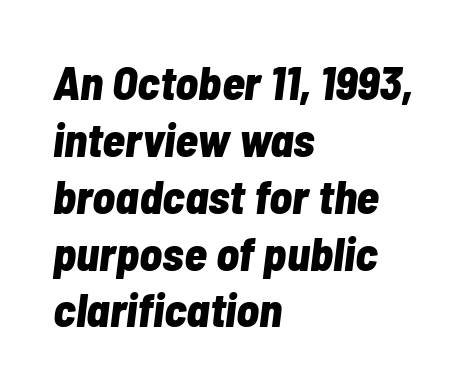
The image shows 47 px bold, condensed type, italic (leaning right); set left-aligned, line spacing 1.21x, normal letter spacing, not underlined; low stroke contrast and a medium x-height.
